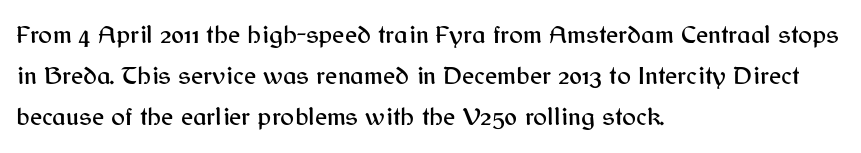
Q: Is the text italic (slanted)? A: No, it is upright.
Q: Is the text underlined? A: No.
Q: How is the paragraph aligned? A: Left-aligned.
Q: Is the spacing between letters normal or unusually wide? A: Normal.
Q: Is the spacing between lines tight, normal or loose? A: Normal.
